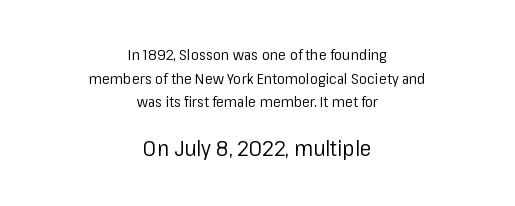
{"italic": "no", "bold": "no", "underline": "no", "align": "center", "line_spacing": "normal", "line_spacing_ratio": 1.58, "letter_spacing": "normal", "letter_spacing_em": 0.0, "larger_block": "second", "size_ratio": 1.47, "glyph_px": 22}
